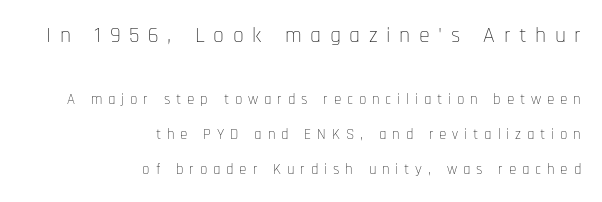
The image shows 22 px text type, upright; set right-aligned, loose line spacing (2.34x), unusually wide letter spacing (+0.39 em), not underlined; the first (top) block is 1.47x larger.
